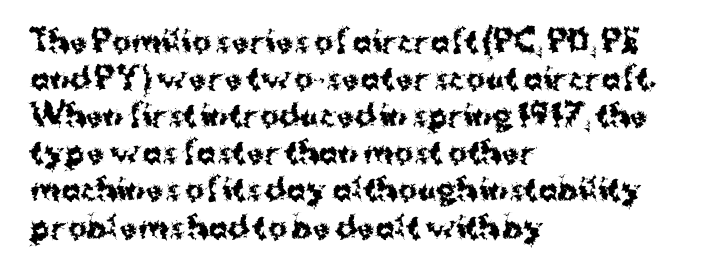
{"serif": "no", "italic": "no", "bold": "yes", "weight": "bold", "width": "normal", "stroke_contrast": "medium", "x_height": "medium", "monospaced": "no", "underline": "no", "align": "left", "line_spacing": "normal", "line_spacing_ratio": 1.28, "letter_spacing": "normal", "letter_spacing_em": 0.0, "glyph_px": 29}
